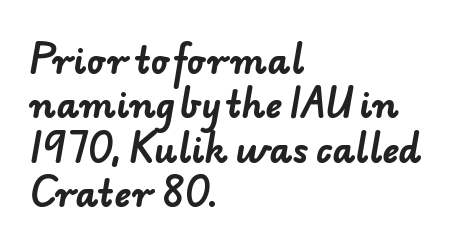
The image shows 35 px bold sans-serif type; set left-aligned, normal line spacing (1.27x), normal letter spacing, not underlined; low stroke contrast and a small x-height.
